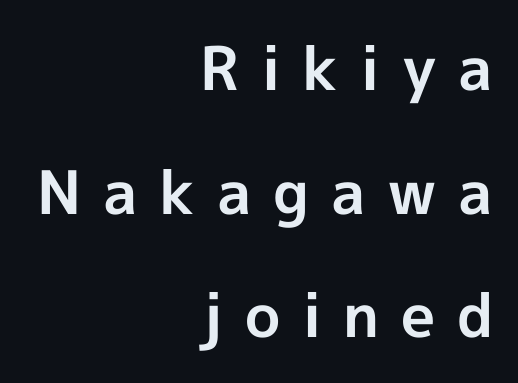
Q: Is the text bold? A: Yes.
Q: Is the text italic (slanted)? A: No, it is upright.
Q: Is the typeface a serif or a sans-serif typeface? A: Sans-serif.
Q: Is the text underlined? A: No.
Q: How is the paragraph aligned? A: Right-aligned.
Q: Is the spacing between letters normal or unusually wide? A: Unusually wide.
Q: Is the spacing between lines tight, normal or loose? A: Loose.
Q: Width (condensed, normal, or wide)? A: Normal.
Q: x-height? A: Medium.
Q: Monospaced? A: No.
